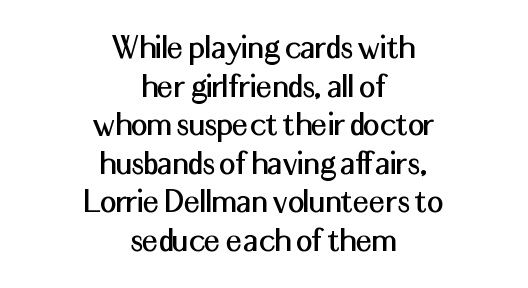
The image shows 36 px sans-serif type, upright; set centered, tight line spacing (1.07x), normal letter spacing, not underlined; medium stroke contrast and a medium x-height.
